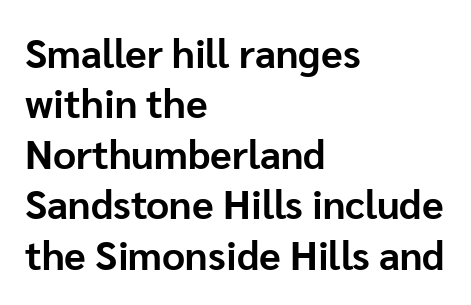
Stroke thickness is high; the sample reads as a true bold. The face used here is proportionally spaced, like ordinary book or web type. How would I describe the line gaps? Plain and ordinary. Notice how the stems are strictly vertical — no italics here. Typeset ragged right — the left edge is the straight one.
